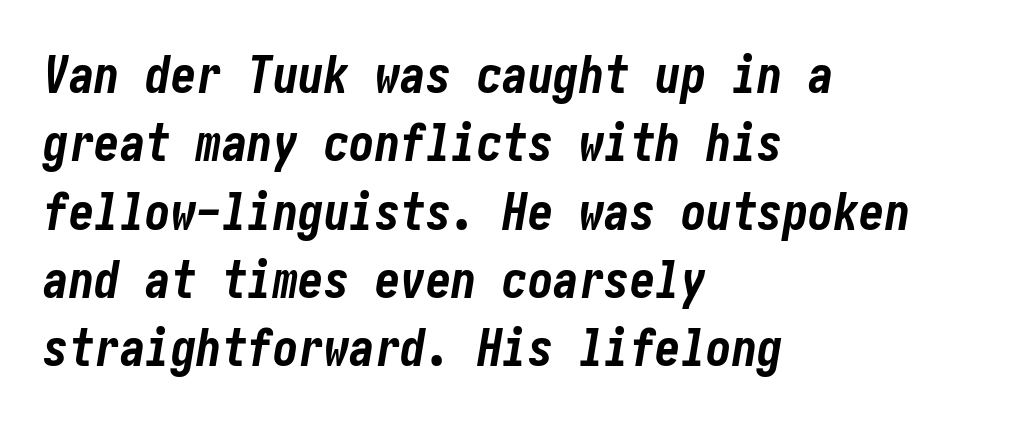
Horizontally, the lines are justified to the leading edge only. Evenly set lines give the paragraph a standard silhouette. Each row of text sits above clean, open space. The glyphs have the mass of a bold cut. The lettering tilts uniformly, giving the passage an italic look. Look at the tracking — it's just the regular setting, nothing added.
